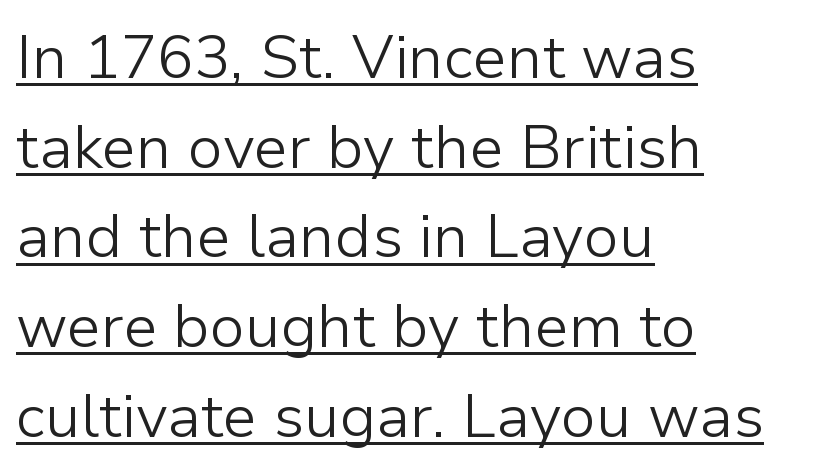
Q: Is the text bold? A: No.
Q: Is the text italic (slanted)? A: No, it is upright.
Q: Is the typeface a serif or a sans-serif typeface? A: Sans-serif.
Q: Is the text underlined? A: Yes.
Q: How is the paragraph aligned? A: Left-aligned.
Q: Is the spacing between letters normal or unusually wide? A: Normal.
Q: Is the spacing between lines tight, normal or loose? A: Normal.
Q: Width (condensed, normal, or wide)? A: Normal.
Q: Stroke contrast? A: Low.
Q: x-height? A: Medium.
Q: Monospaced? A: No.
